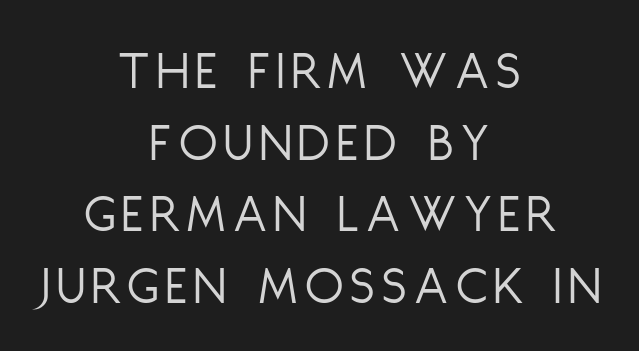
{"serif": "no", "italic": "no", "bold": "no", "weight": "light", "width": "condensed", "stroke_contrast": "low", "x_height": "large", "monospaced": "no", "underline": "no", "align": "center", "line_spacing": "normal", "line_spacing_ratio": 1.28, "glyph_px": 56}
